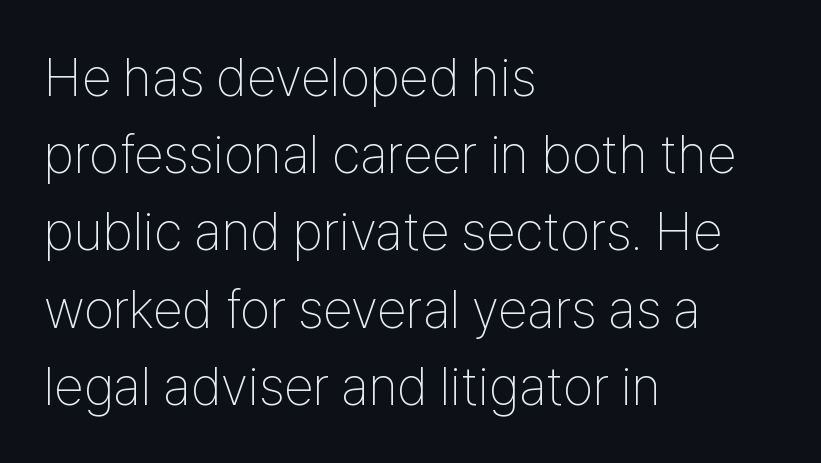
Q: Is the text bold? A: No.
Q: Is the text italic (slanted)? A: No, it is upright.
Q: Is the typeface a serif or a sans-serif typeface? A: Sans-serif.
Q: Is the text underlined? A: No.
Q: How is the paragraph aligned? A: Left-aligned.
Q: Is the spacing between letters normal or unusually wide? A: Normal.
Q: Is the spacing between lines tight, normal or loose? A: Normal.
Q: Width (condensed, normal, or wide)? A: Condensed.
Q: Stroke contrast? A: Low.
Q: x-height? A: Medium.
Q: Monospaced? A: No.
